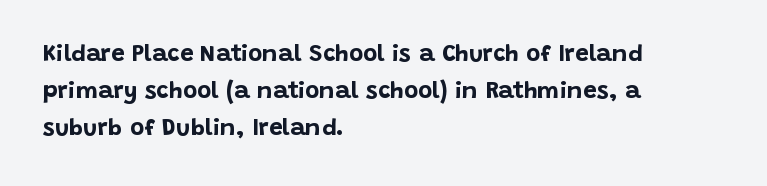
{"italic": "no", "bold": "yes", "underline": "no", "align": "left", "line_spacing": "normal", "line_spacing_ratio": 1.55, "letter_spacing": "normal", "letter_spacing_em": 0.0, "glyph_px": 24}
